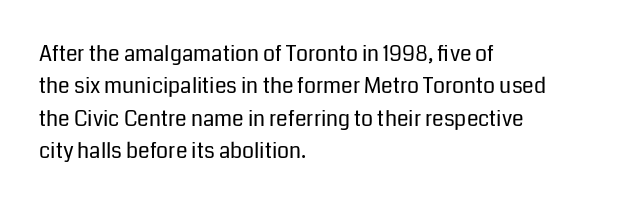
{"italic": "no", "bold": "no", "underline": "no", "align": "left", "line_spacing": "normal", "line_spacing_ratio": 1.54, "letter_spacing": "normal", "letter_spacing_em": 0.0, "glyph_px": 21}
